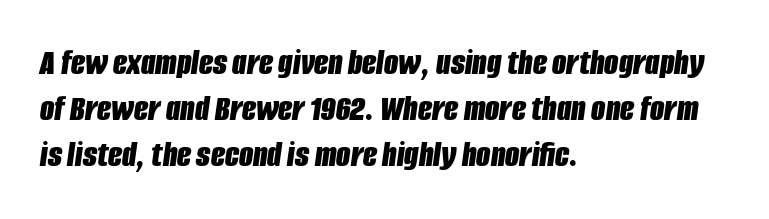
Q: Is the text bold? A: Yes.
Q: Is the text italic (slanted)? A: Yes, it leans right by about 8 degrees.
Q: Is the text underlined? A: No.
Q: How is the paragraph aligned? A: Left-aligned.
Q: Is the spacing between letters normal or unusually wide? A: Normal.
Q: Is the spacing between lines tight, normal or loose? A: Normal.
Q: Width (condensed, normal, or wide)? A: Condensed.
Q: Stroke contrast? A: Low.
Q: x-height? A: Large.
Q: Monospaced? A: No.
